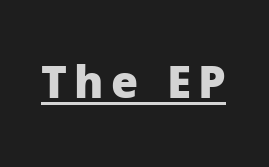
{"serif": "no", "italic": "no", "bold": "yes", "weight": "heavy", "width": "normal", "stroke_contrast": "low", "x_height": "medium", "monospaced": "no", "underline": "yes", "glyph_px": 44}
